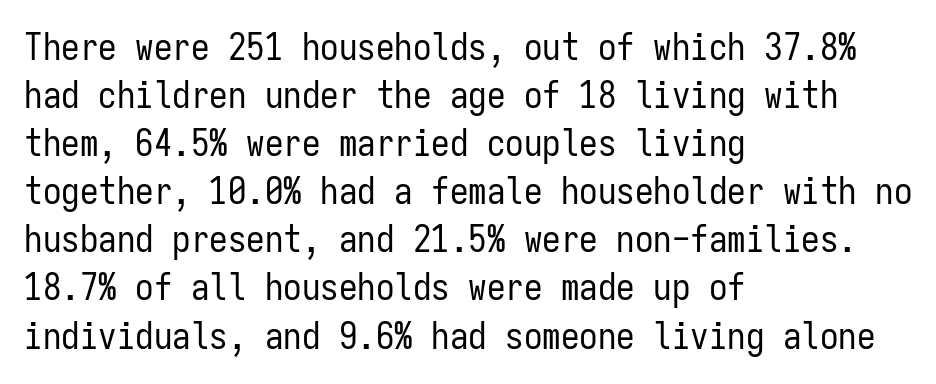
Each letter's strokes conclude bluntly, with no projecting serifs. Between one letter and the next there's only the usual sliver of space. Nope, not italic — everything's standing straight. The passage shown is not bold in any degree. A typesetter would call this monospace, since all characters share one set width.
